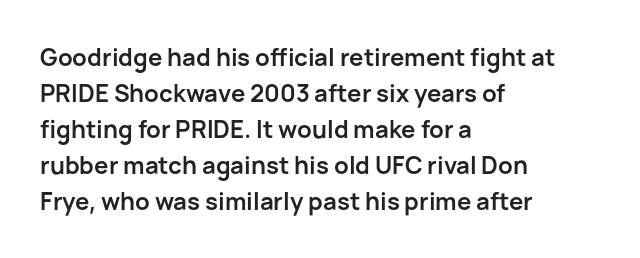
The image shows 24 px bold type, upright; set left-aligned, normal line spacing (1.5x), normal letter spacing, not underlined.
